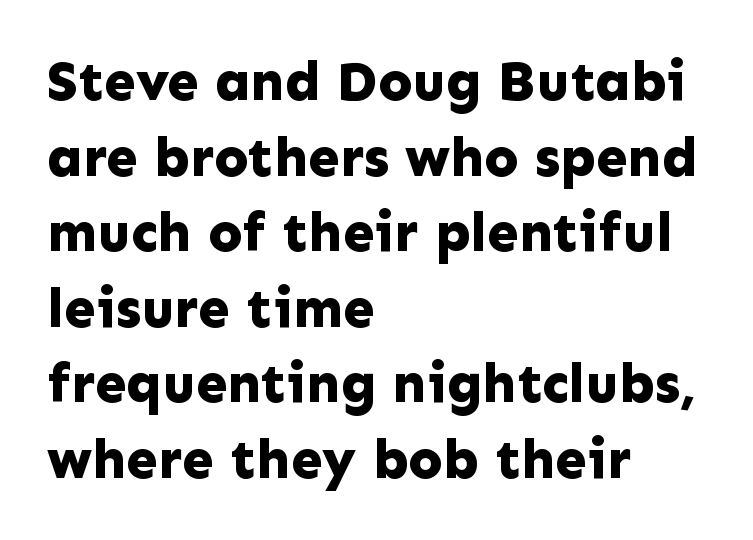
Q: Is the text bold? A: Yes.
Q: Is the text italic (slanted)? A: No, it is upright.
Q: Is the typeface a serif or a sans-serif typeface? A: Sans-serif.
Q: Is the text underlined? A: No.
Q: How is the paragraph aligned? A: Left-aligned.
Q: Is the spacing between letters normal or unusually wide? A: Normal.
Q: Is the spacing between lines tight, normal or loose? A: Normal.
Q: Width (condensed, normal, or wide)? A: Normal.
Q: Stroke contrast? A: Low.
Q: x-height? A: Medium.
Q: Monospaced? A: No.
